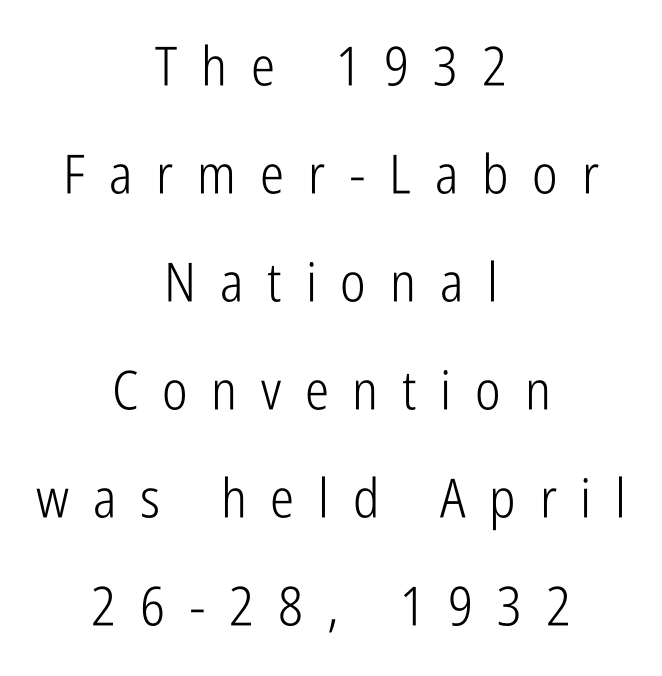
Q: Is the text bold? A: No.
Q: Is the text italic (slanted)? A: No, it is upright.
Q: Is the typeface a serif or a sans-serif typeface? A: Sans-serif.
Q: Is the text underlined? A: No.
Q: How is the paragraph aligned? A: Centered.
Q: Is the spacing between letters normal or unusually wide? A: Unusually wide.
Q: Is the spacing between lines tight, normal or loose? A: Loose.
Q: Width (condensed, normal, or wide)? A: Condensed.
Q: Stroke contrast? A: Low.
Q: x-height? A: Medium.
Q: Monospaced? A: No.
